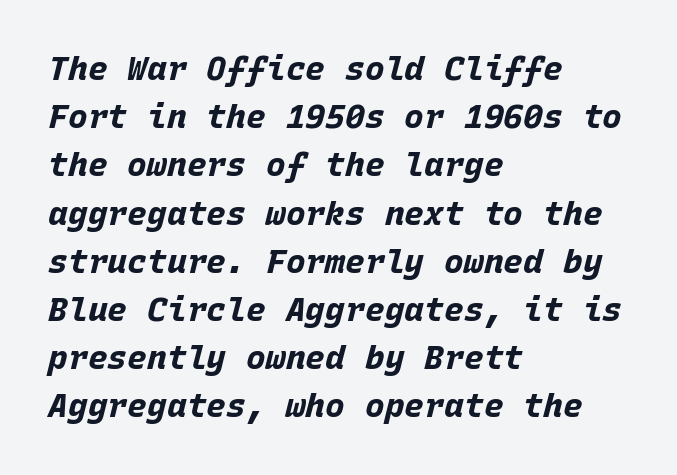
Looking at the ascenders, they clearly lean. Standard letterfit; no display-style spreading of the glyphs. Notice how descenders clear the ascenders below comfortably — that's standard leading. These lines are rendered in a fixed-pitch font.
